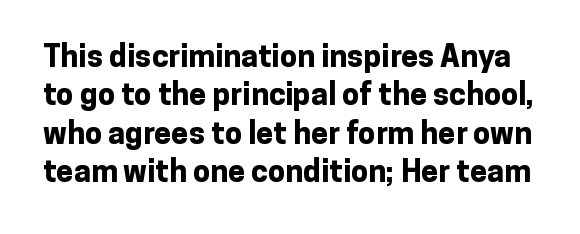
{"serif": "no", "italic": "no", "bold": "yes", "weight": "bold", "width": "normal", "stroke_contrast": "low", "x_height": "medium", "monospaced": "no", "underline": "no", "line_spacing_ratio": 1.24, "letter_spacing": "normal", "letter_spacing_em": 0.0, "glyph_px": 31}
